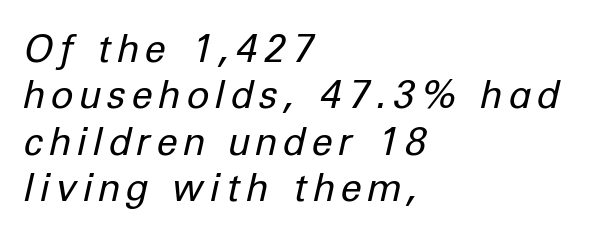
{"italic": "yes", "lean": "right", "slant_degrees": 12, "bold": "no", "weight": "regular", "width": "normal", "stroke_contrast": "low", "x_height": "medium", "monospaced": "no", "underline": "no", "align": "left", "line_spacing_ratio": 1.22, "glyph_px": 38}
